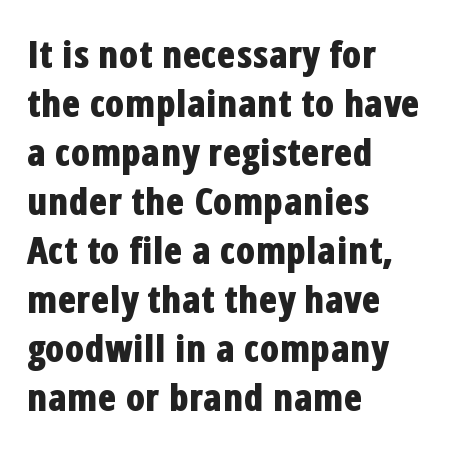
The letters advance in unequal steps, a hallmark of proportional type. Nobody touched the tracking dial on this one. Classification — sans serif. These words are printed bold, with thick strokes throughout. Any mark beneath the type? The region is blank.
